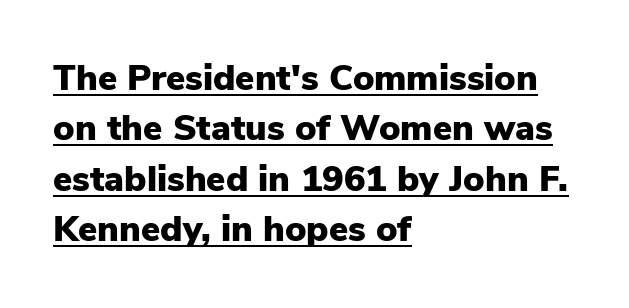
The tracking reads as untouched default to a designer's eye. The text was rendered using a sans face with plain stroke endings. Style check: upright. Decoration check: the copy is underlined.
